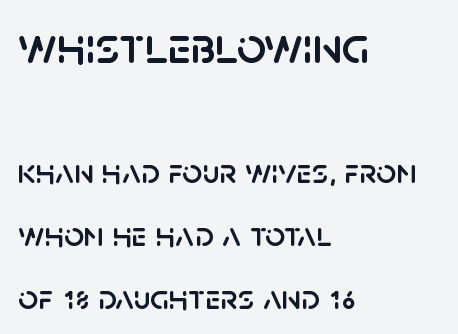
Compared with a centered layout, this one pins lines to the left instead. Quick note: not italic, upright. How are the letters spaced? Ordinarily, with no added tracking. A typesetter would label this face a sans. A typesetter would call this proportional, since set widths differ per character.
